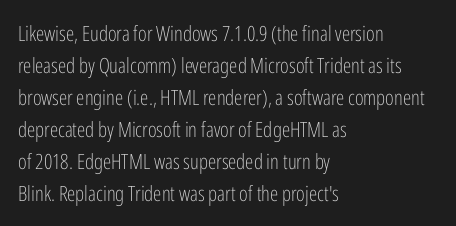
Vertical strokes here are truly vertical. The paragraph has a hard left edge and a soft right edge. The rendering uses a moderate line-height, typical for paragraphs. The cut favours lightness, reaching ordinary text weight at its darkest.
